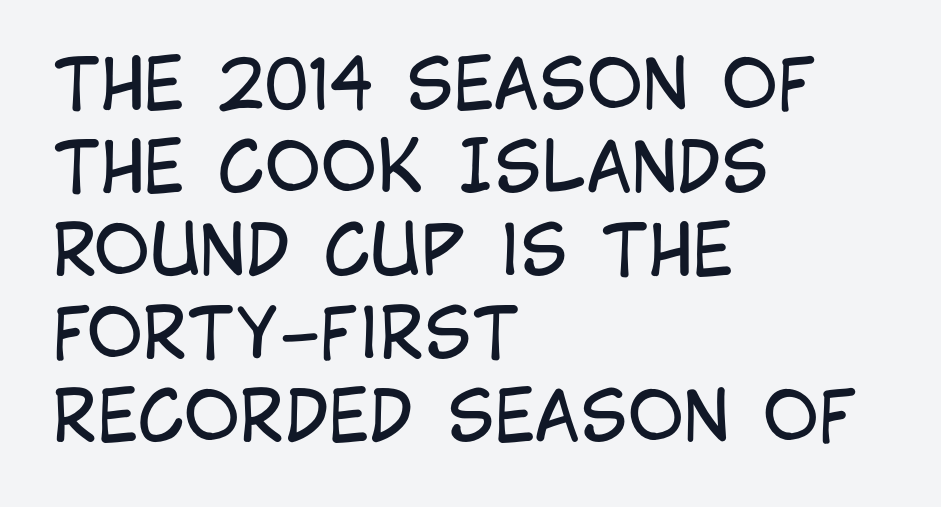
{"serif": "no", "italic": "no", "bold": "no", "weight": "regular", "width": "condensed", "stroke_contrast": "low", "x_height": "large", "monospaced": "no", "underline": "no", "align": "left", "line_spacing_ratio": 1.22, "letter_spacing": "normal", "letter_spacing_em": 0.0, "glyph_px": 68}
